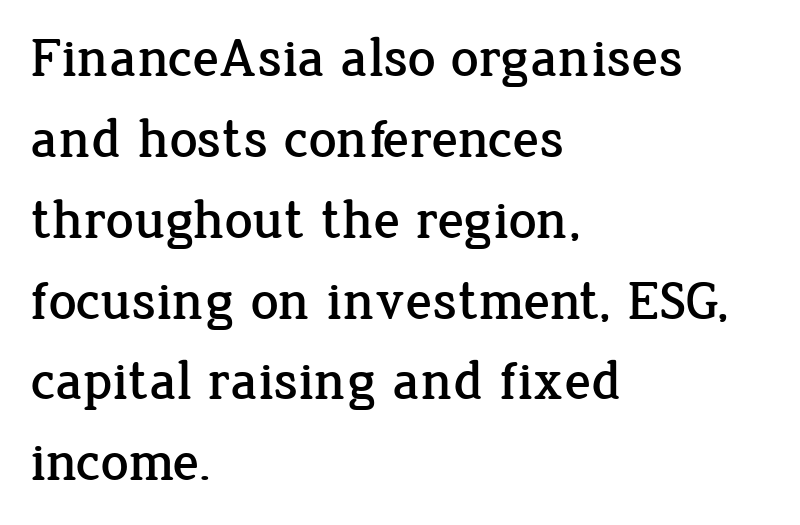
{"serif": "yes", "italic": "no", "width": "normal", "stroke_contrast": "low", "x_height": "medium", "monospaced": "no", "underline": "no", "align": "left", "line_spacing": "normal", "line_spacing_ratio": 1.47, "letter_spacing": "normal", "letter_spacing_em": 0.0, "glyph_px": 55}
